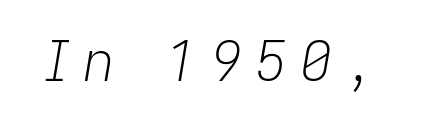
Q: Is the text bold? A: No.
Q: Is the text italic (slanted)? A: Yes, it leans right by about 9 degrees.
Q: Is the text underlined? A: No.
Q: Is the spacing between letters normal or unusually wide? A: Unusually wide.
Q: Width (condensed, normal, or wide)? A: Normal.
Q: Stroke contrast? A: Low.
Q: x-height? A: Medium.
Q: Monospaced? A: No.
